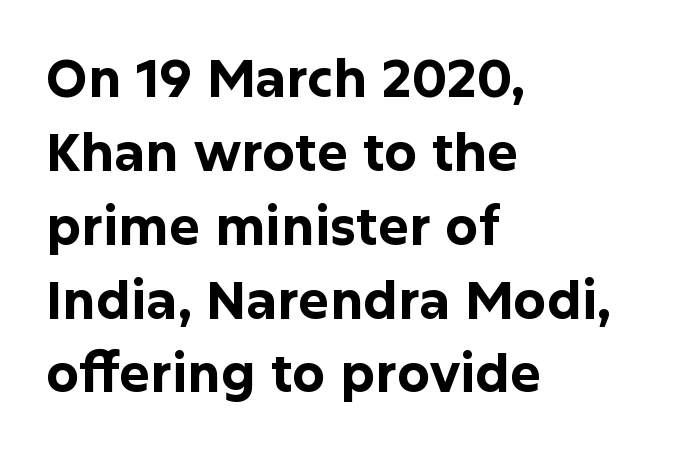
Q: Is the text bold? A: Yes.
Q: Is the text italic (slanted)? A: No, it is upright.
Q: Is the typeface a serif or a sans-serif typeface? A: Sans-serif.
Q: Is the text underlined? A: No.
Q: How is the paragraph aligned? A: Left-aligned.
Q: Is the spacing between letters normal or unusually wide? A: Normal.
Q: Is the spacing between lines tight, normal or loose? A: Normal.
Q: Width (condensed, normal, or wide)? A: Normal.
Q: Stroke contrast? A: Low.
Q: x-height? A: Medium.
Q: Monospaced? A: No.
